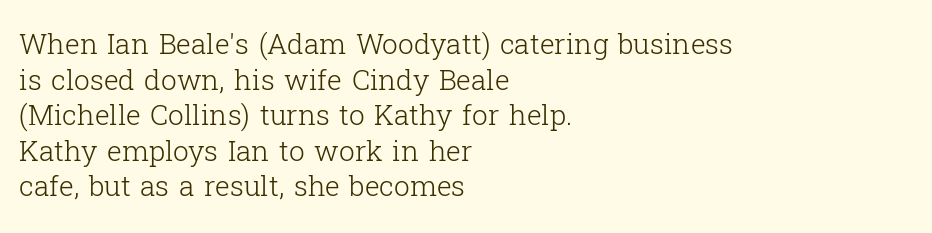
The image shows 28 px light serif type, upright; set left-aligned, normal line spacing (1.27x), normal letter spacing, not underlined; low stroke contrast and a medium x-height.
